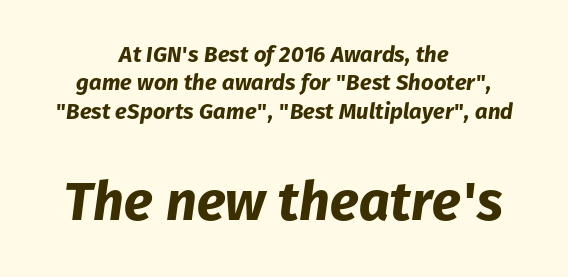
{"italic": "yes", "lean": "right", "slant_degrees": 8, "bold": "yes", "weight": "bold", "width": "normal", "stroke_contrast": "low", "x_height": "medium", "monospaced": "no", "underline": "no", "align": "center", "line_spacing": "normal", "line_spacing_ratio": 1.29, "letter_spacing": "normal", "letter_spacing_em": 0.0, "larger_block": "second", "size_ratio": 2.45, "glyph_px": 54}
